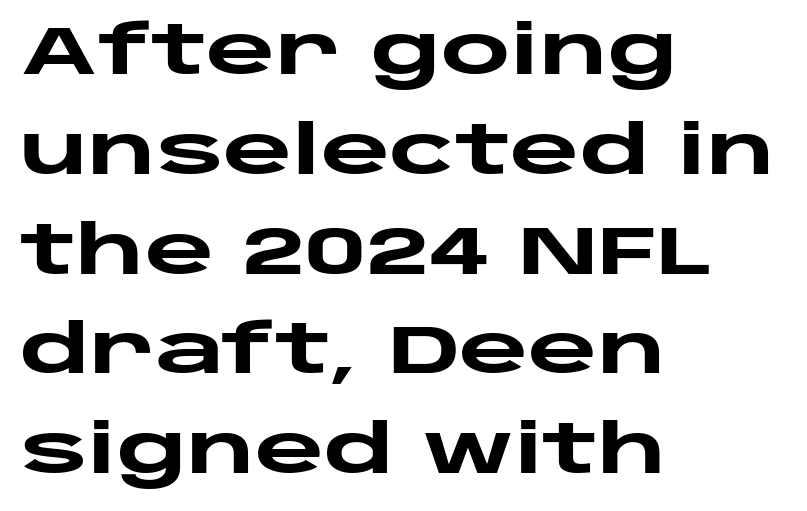
Q: Is the text bold? A: Yes.
Q: Is the text italic (slanted)? A: No, it is upright.
Q: Is the typeface a serif or a sans-serif typeface? A: Sans-serif.
Q: Is the text underlined? A: No.
Q: How is the paragraph aligned? A: Left-aligned.
Q: Is the spacing between letters normal or unusually wide? A: Normal.
Q: Is the spacing between lines tight, normal or loose? A: Normal.
Q: Width (condensed, normal, or wide)? A: Wide.
Q: Stroke contrast? A: Low.
Q: x-height? A: Large.
Q: Monospaced? A: No.
